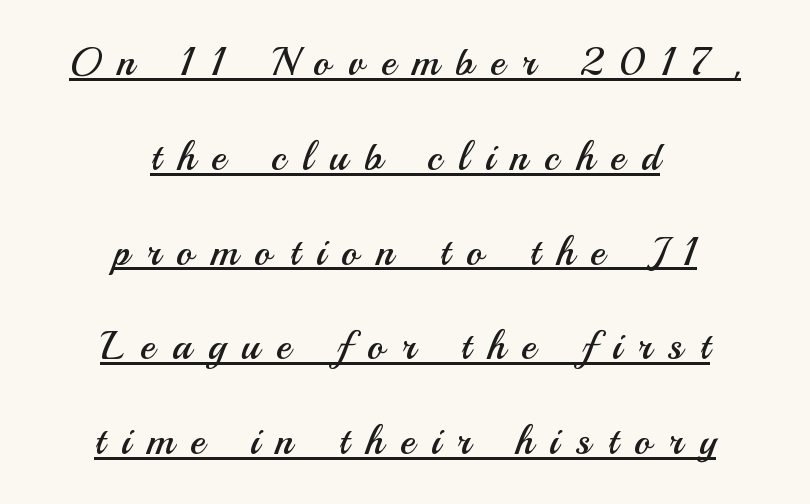
Underline: present. Compared with typical body copy, the letter spacing here is much looser. Caption: face not bold, strokes unweighted. This sample has the flowing, uneven cadence of proportional lettering. Is there much room between lines? Yes — plenty of vertical air separates them.
